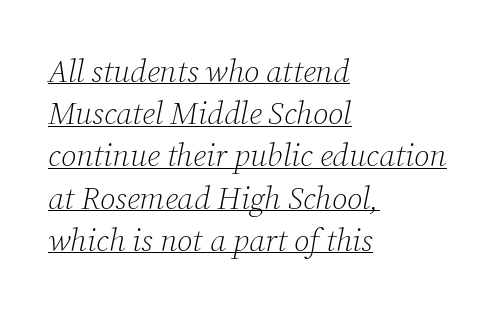
The image shows 32 px light serif type, italic (leaning right); set left-aligned, normal line spacing (1.32x), normal letter spacing, underlined; low stroke contrast and a medium x-height.
